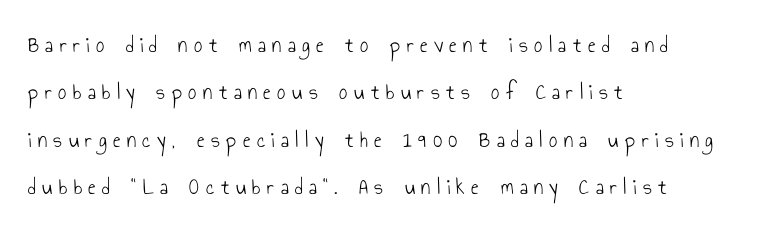
{"italic": "no", "bold": "no", "underline": "no", "align": "left", "line_spacing": "loose", "line_spacing_ratio": 2.06, "letter_spacing": "wide", "letter_spacing_em": 0.28, "glyph_px": 23}
